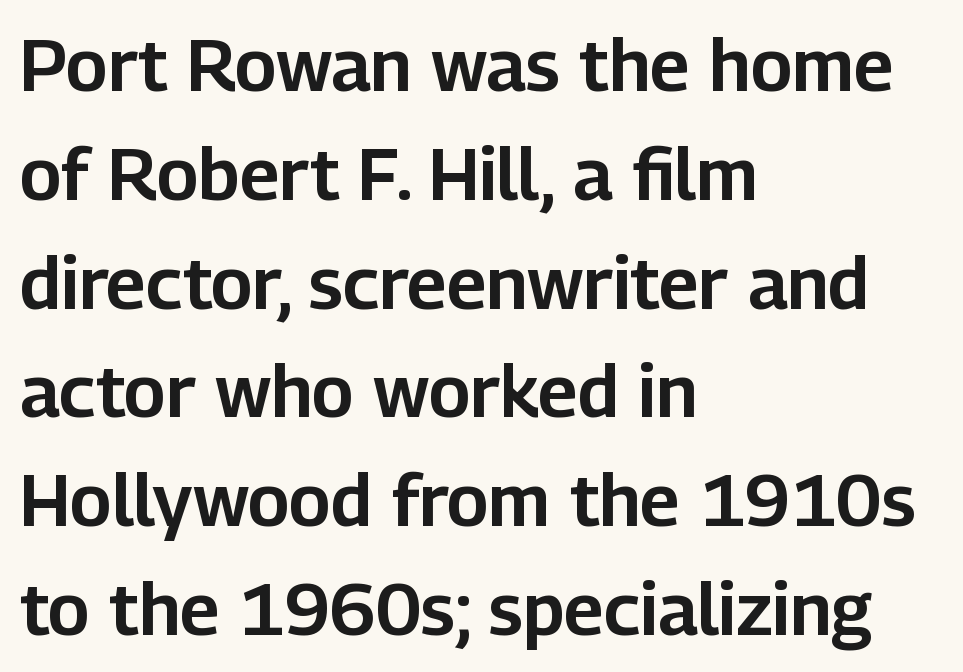
The image shows 73 px sans-serif type, upright; set left-aligned, normal line spacing (1.49x), normal letter spacing, not underlined; low stroke contrast and a medium x-height.
